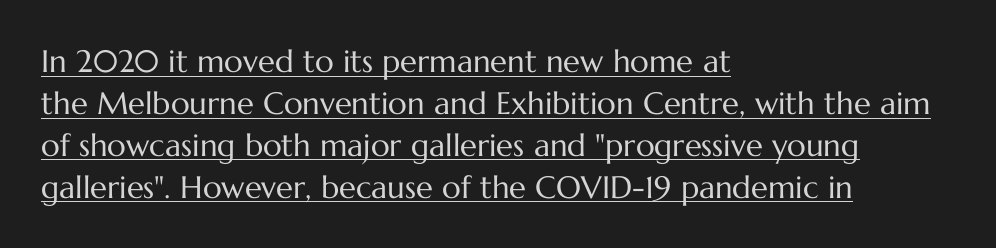
{"italic": "no", "bold": "no", "weight": "regular", "width": "normal", "stroke_contrast": "medium", "x_height": "medium", "monospaced": "no", "underline": "yes", "align": "left", "line_spacing": "normal", "line_spacing_ratio": 1.35, "letter_spacing": "normal", "letter_spacing_em": 0.0, "glyph_px": 31}
